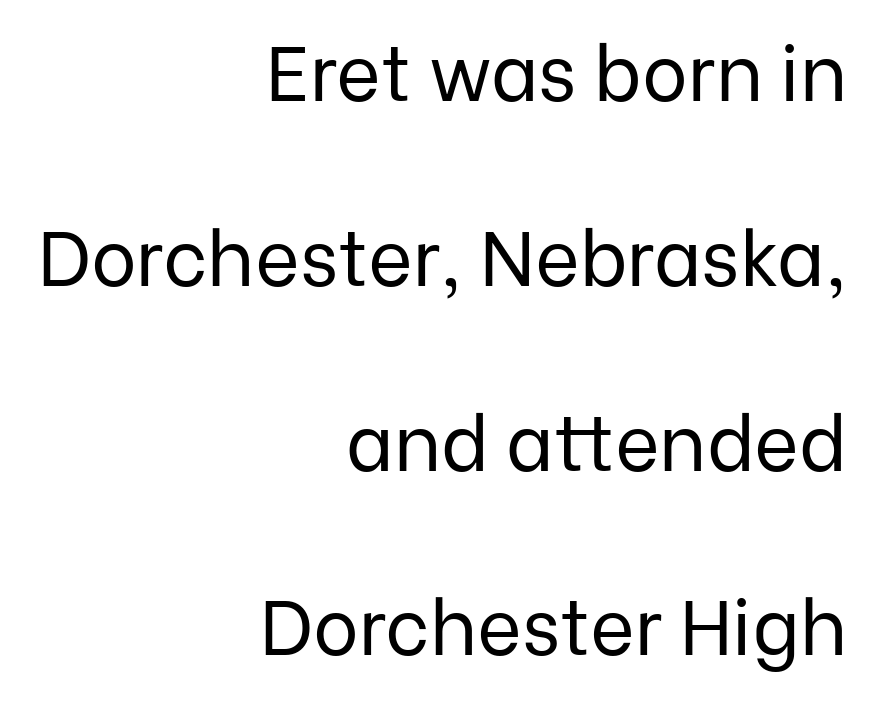
{"serif": "no", "italic": "no", "bold": "no", "weight": "regular", "width": "normal", "stroke_contrast": "low", "x_height": "medium", "monospaced": "no", "underline": "no", "align": "right", "line_spacing": "loose", "line_spacing_ratio": 2.4, "letter_spacing": "normal", "letter_spacing_em": 0.0, "glyph_px": 77}
